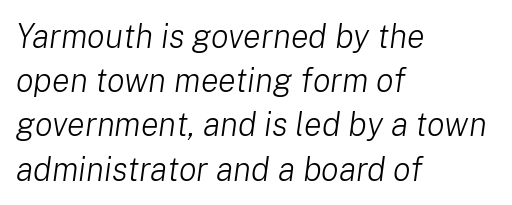
{"italic": "yes", "lean": "right", "slant_degrees": 8, "bold": "no", "weight": "light", "width": "normal", "stroke_contrast": "low", "x_height": "medium", "monospaced": "no", "underline": "no", "align": "left", "line_spacing": "normal", "line_spacing_ratio": 1.34, "letter_spacing": "normal", "letter_spacing_em": 0.0, "glyph_px": 33}
